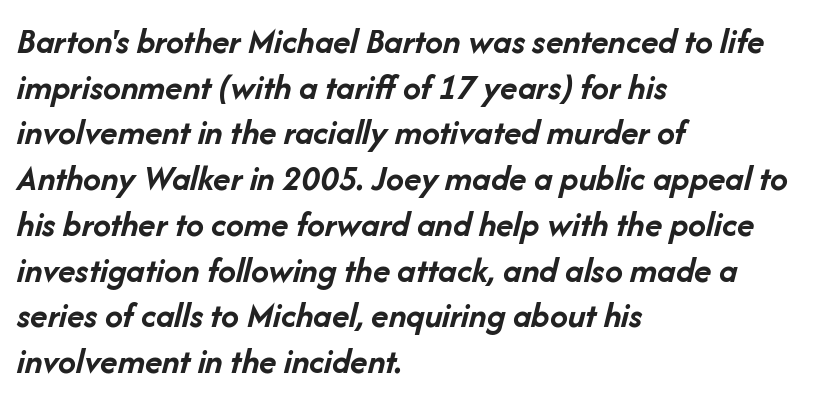
Q: Is the text bold? A: Yes.
Q: Is the text italic (slanted)? A: Yes, it leans right by about 14 degrees.
Q: Is the text underlined? A: No.
Q: How is the paragraph aligned? A: Left-aligned.
Q: Is the spacing between letters normal or unusually wide? A: Normal.
Q: Is the spacing between lines tight, normal or loose? A: Normal.
Q: Width (condensed, normal, or wide)? A: Normal.
Q: Stroke contrast? A: Low.
Q: x-height? A: Medium.
Q: Monospaced? A: No.
